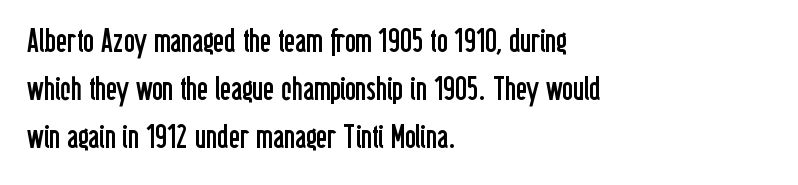
In CSS terms this would be text-align: left. The type sits square on the baseline with zero lean. Varying glyph widths throughout — classic text-font behaviour. The words here are not underlined. Regarding leading, the lines here are spaced in the standard way.
